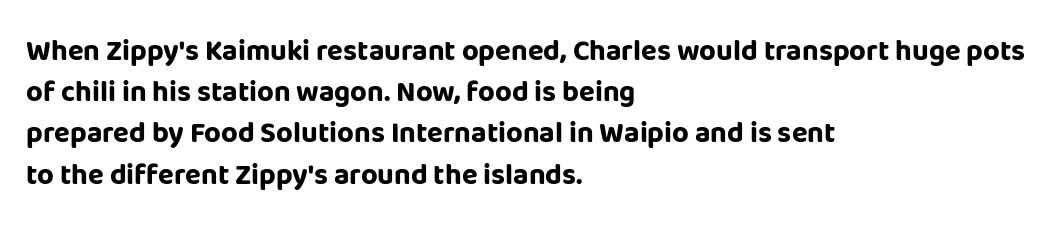
{"serif": "no", "italic": "no", "bold": "yes", "weight": "bold", "width": "normal", "stroke_contrast": "low", "x_height": "large", "monospaced": "no", "underline": "no", "align": "left", "line_spacing": "normal", "line_spacing_ratio": 1.42, "letter_spacing": "normal", "letter_spacing_em": 0.0, "glyph_px": 29}
